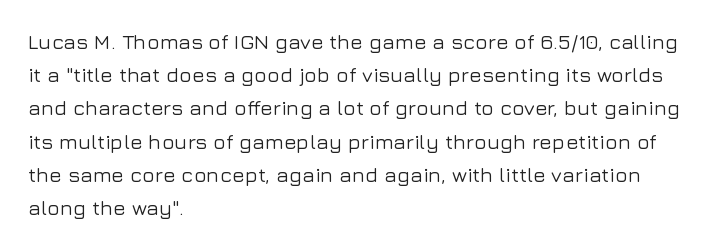
The image shows 21 px text type, upright; set left-aligned, normal line spacing (1.58x), normal letter spacing, not underlined.
